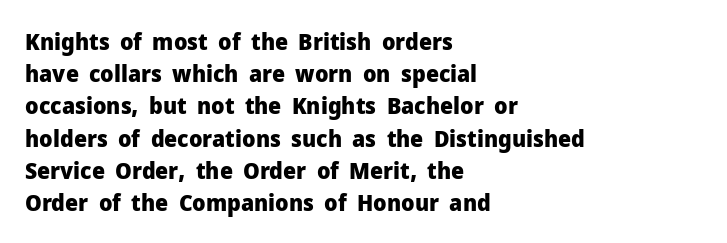
Teacher's note: observe the even left margin — that is flush-left alignment. Tracking here is standard; glyphs follow each other at the usual distance. Horizontal bands of white between lines are of average thickness. Is the type bold? Yes — the strokes are clearly thick and heavy. This is the regular roman posture of the typeface.
